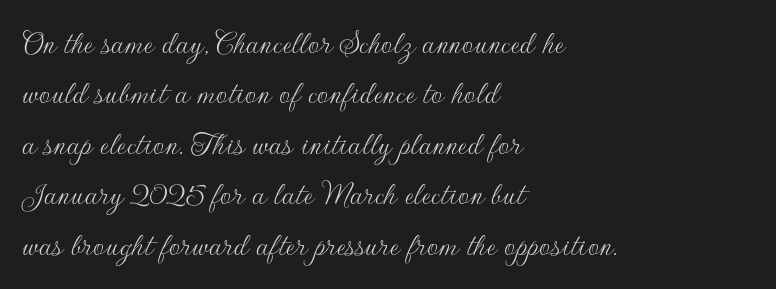
You could call the tracking neutral — neither tight nor loose. A typesetter would label this face a sans. Glance below the letters and you will spot only blank space. Compared with typical paragraphs, the rows here are spaced about the same.
